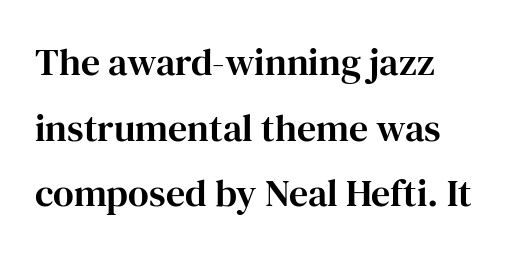
{"serif": "yes", "italic": "no", "width": "normal", "stroke_contrast": "high", "x_height": "medium", "monospaced": "no", "underline": "no", "line_spacing_ratio": 1.73, "letter_spacing": "normal", "letter_spacing_em": 0.0, "glyph_px": 38}
